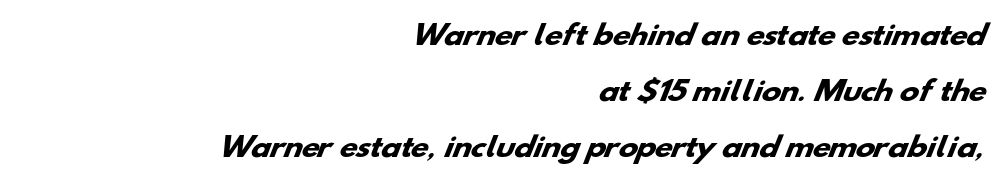
Q: Is the text bold? A: Yes.
Q: Is the text underlined? A: No.
Q: How is the paragraph aligned? A: Right-aligned.
Q: Is the spacing between letters normal or unusually wide? A: Normal.
Q: Is the spacing between lines tight, normal or loose? A: Loose.
